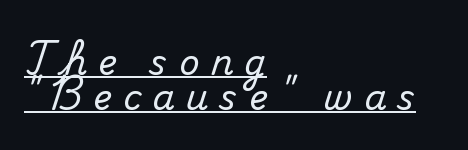
The image shows 35 px serif type; set left-aligned, tight line spacing (1.0x), unusually wide letter spacing (+0.32 em), underlined; medium stroke contrast and a small x-height.
